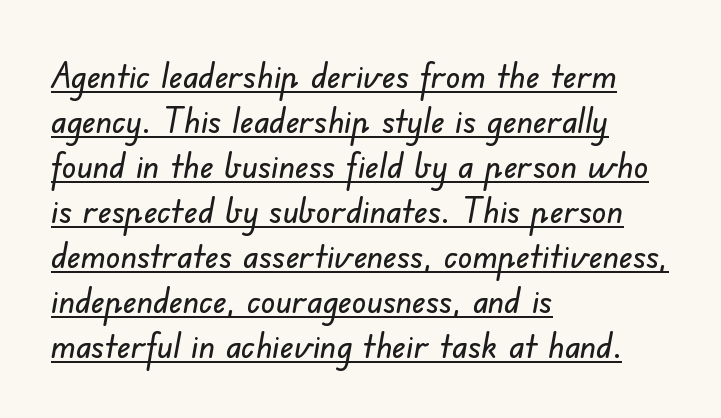
The image shows 36 px sans-serif type; set left-aligned, normal line spacing (1.25x), normal letter spacing, underlined; low stroke contrast and a small x-height.
